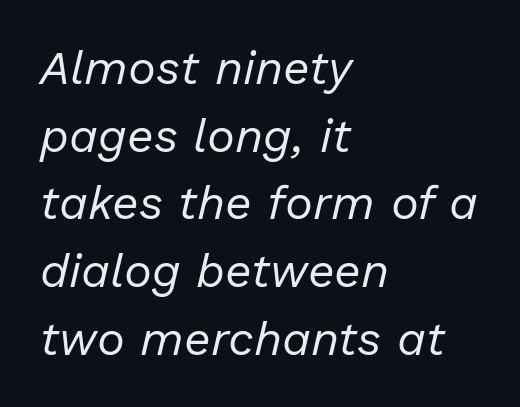
The image shows 47 px regular-weight type, italic (leaning right); set left-aligned, normal line spacing (1.44x), normal letter spacing, not underlined; low stroke contrast and a medium x-height.
